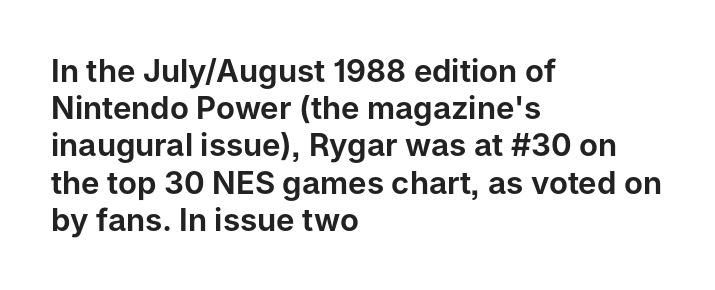
The characters display no serif detailing; their extremities are plain. In CSS terms this would be text-align: left. Ordinary non-slanted type is in use. A bare baseline throughout the passage. Words appear dense and cohesive because spacing is normal. Spacing verdict: proportional, widths tailored to each character.
